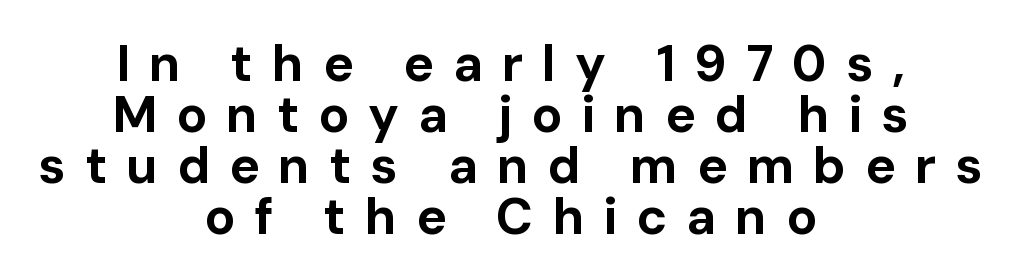
{"serif": "no", "italic": "no", "bold": "yes", "weight": "bold", "width": "normal", "stroke_contrast": "low", "x_height": "medium", "monospaced": "no", "underline": "no", "align": "center", "line_spacing": "tight", "line_spacing_ratio": 1.0, "letter_spacing": "wide", "letter_spacing_em": 0.37, "glyph_px": 51}
